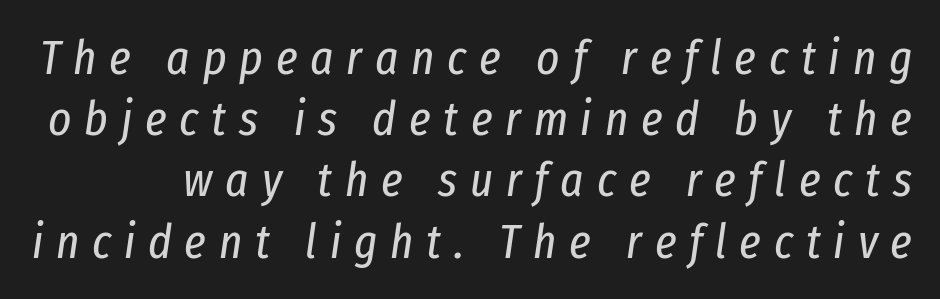
The text carries the slant typical of an italic or oblique font. Think of a printed novel: that variable character pitch is what you see here. In terms of letterspacing, this is a distinctly airy, spread setting. Vertical stems look standard width or narrower in stroke.
